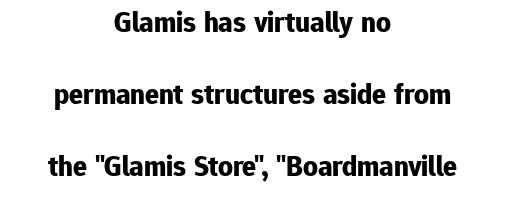
Q: Is the text bold? A: Yes.
Q: Is the text italic (slanted)? A: No, it is upright.
Q: Is the typeface a serif or a sans-serif typeface? A: Sans-serif.
Q: Is the text underlined? A: No.
Q: How is the paragraph aligned? A: Centered.
Q: Is the spacing between letters normal or unusually wide? A: Normal.
Q: Is the spacing between lines tight, normal or loose? A: Loose.
Q: Width (condensed, normal, or wide)? A: Normal.
Q: Stroke contrast? A: Low.
Q: x-height? A: Medium.
Q: Monospaced? A: No.
